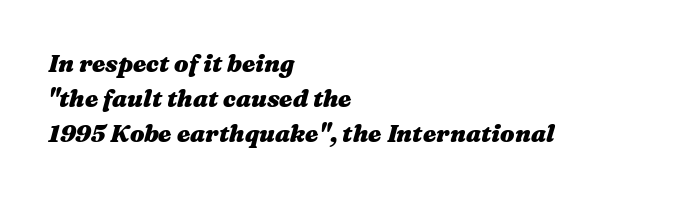
Check the space under the baseline: it is left empty. Does extra space separate the letters? No, they use regular spacing. The rendering applies a slant to the glyphs. These lines carry a lot of weight — the face is fully bold.
